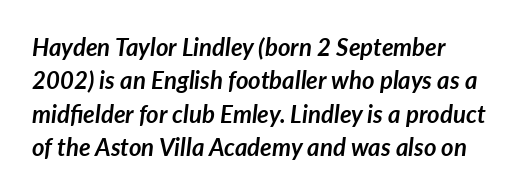
{"italic": "yes", "lean": "right", "slant_degrees": 7, "bold": "yes", "underline": "no", "align": "left", "line_spacing": "normal", "line_spacing_ratio": 1.39, "letter_spacing": "normal", "letter_spacing_em": 0.0, "glyph_px": 24}
